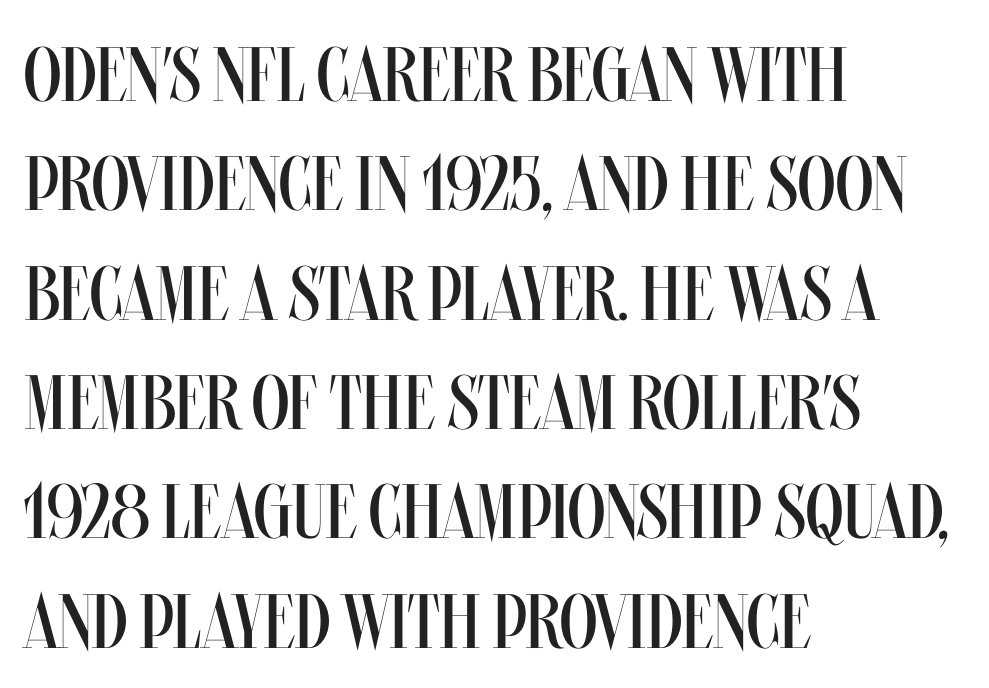
{"italic": "no", "bold": "no", "weight": "regular", "width": "condensed", "stroke_contrast": "medium", "x_height": "large", "monospaced": "no", "underline": "no", "align": "left", "line_spacing": "normal", "line_spacing_ratio": 1.42, "letter_spacing": "normal", "letter_spacing_em": 0.0, "glyph_px": 77}
